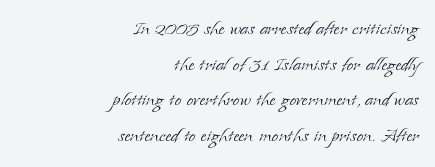
Honestly, the letter spacing is just normal — you wouldn't notice it. Casual observation: everything's shoved over to the right. Is there much room between lines? A standard amount, neither cramped nor airy. Nobody drew a line under any word here. Weight: regular or lighter.
